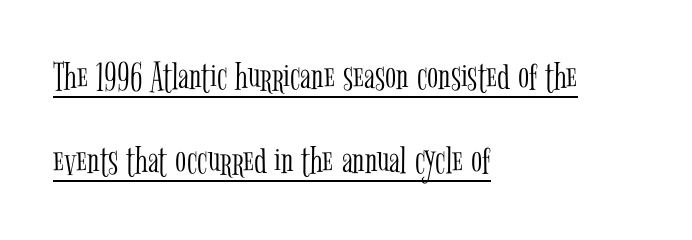
Yep, those are serifs on the letters. Compared with typical body copy, the letter spacing here is the same. The rendering uses natural spacing where letterforms have individual widths. The type sits square on the baseline with zero lean.
